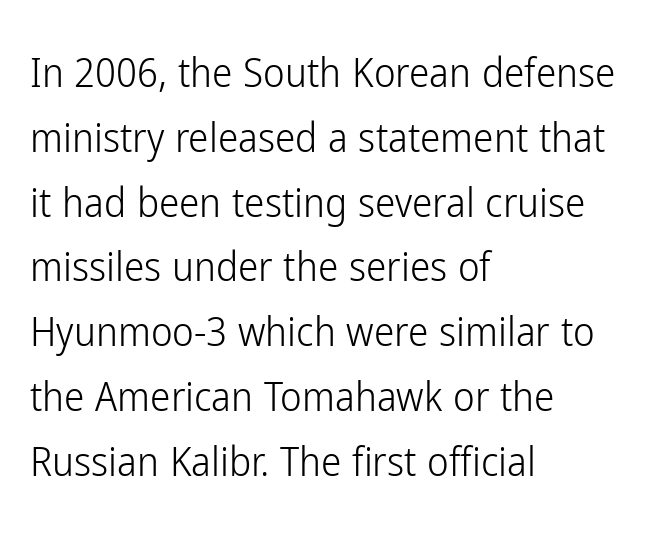
Here the designer chose a conventional face with non-uniform glyph widths. Is this a sans? Yes — the strokes have no serifs. In CSS terms this would be text-align: left. Students, observe: this is what conventionally led text looks like.
